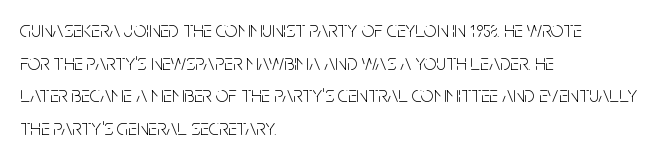
Q: Is the text bold? A: No.
Q: Is the text italic (slanted)? A: No, it is upright.
Q: Is the text underlined? A: No.
Q: How is the paragraph aligned? A: Left-aligned.
Q: Is the spacing between letters normal or unusually wide? A: Normal.
Q: Is the spacing between lines tight, normal or loose? A: Normal.
